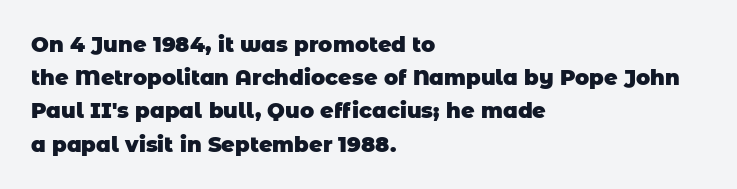
Heavy-handed strokes throughout: this text is bold. Decoration check: the copy has no underline. Leftover space on each line is placed entirely after the last word. What's the leading like? Ordinary, nothing unusual. Each word holds together tightly as a unit, with standard inter-letter gaps.
